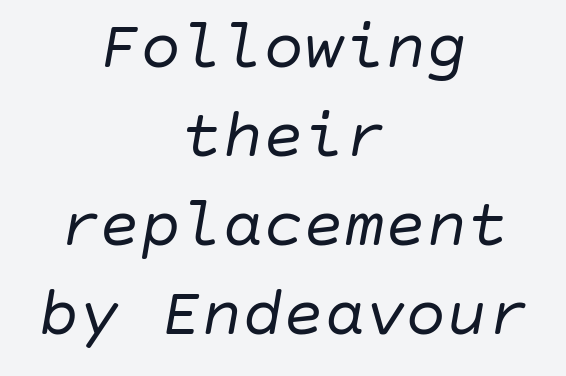
The image shows 68 px regular-weight type, italic (leaning right); set centered, normal line spacing (1.31x), normal letter spacing, not underlined; low stroke contrast and a large x-height.
